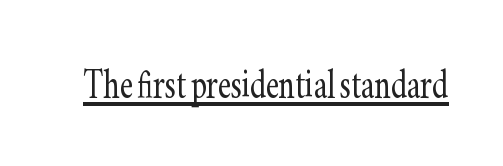
The image shows 46 px light, condensed serif type, upright; set normal letter spacing, underlined; low stroke contrast and a small x-height.
